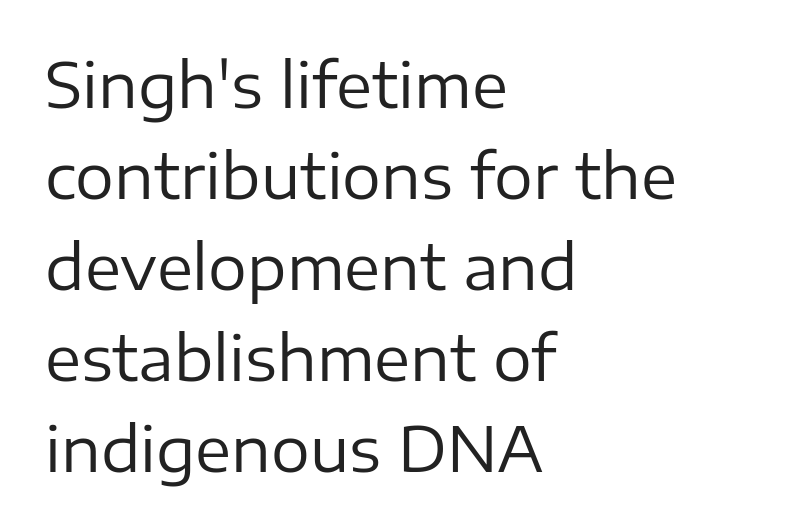
Short note: letters normally spaced. Teacher's note: observe the even left margin — that is flush-left alignment. A typesetter would call this leading conventional body-copy spacing. The type sits square on the baseline with zero lean.
